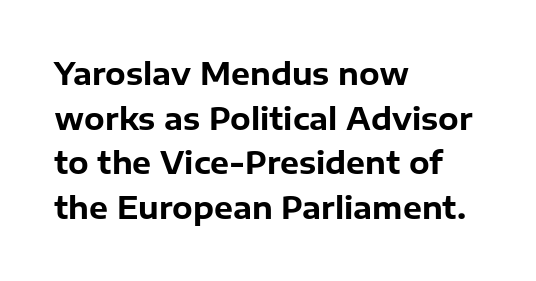
{"serif": "no", "italic": "no", "bold": "yes", "weight": "bold", "width": "normal", "stroke_contrast": "low", "x_height": "medium", "monospaced": "no", "underline": "no", "align": "left", "line_spacing": "normal", "line_spacing_ratio": 1.49, "letter_spacing": "normal", "letter_spacing_em": 0.0, "glyph_px": 30}
